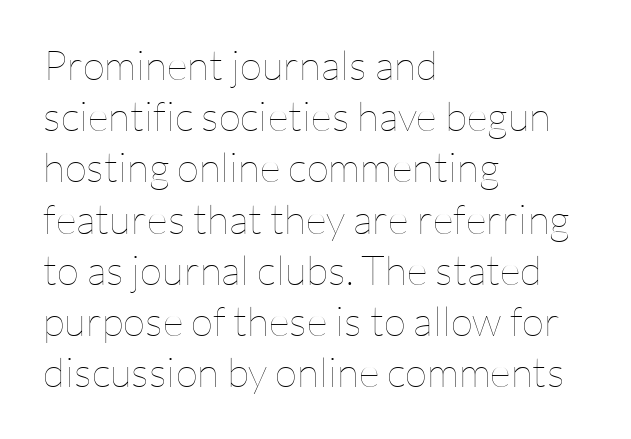
Has an underline been added? It has not. There is no visible air inserted between adjacent glyphs. The passage shown is not bold in any degree. No italicization has been applied; the sample stays upright. If you drew a ruler down the left edge, every line would touch it.
